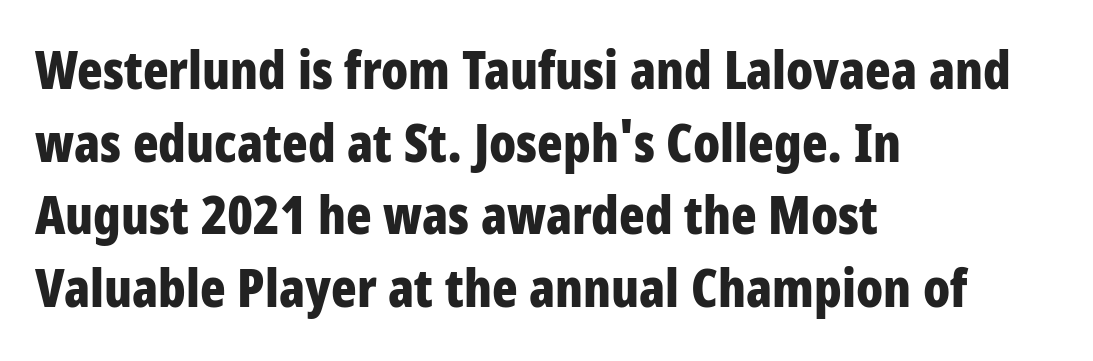
Q: Is the text bold? A: Yes.
Q: Is the text italic (slanted)? A: No, it is upright.
Q: Is the typeface a serif or a sans-serif typeface? A: Sans-serif.
Q: Is the text underlined? A: No.
Q: How is the paragraph aligned? A: Left-aligned.
Q: Is the spacing between letters normal or unusually wide? A: Normal.
Q: Is the spacing between lines tight, normal or loose? A: Normal.
Q: Width (condensed, normal, or wide)? A: Condensed.
Q: Stroke contrast? A: Low.
Q: x-height? A: Large.
Q: Monospaced? A: No.
